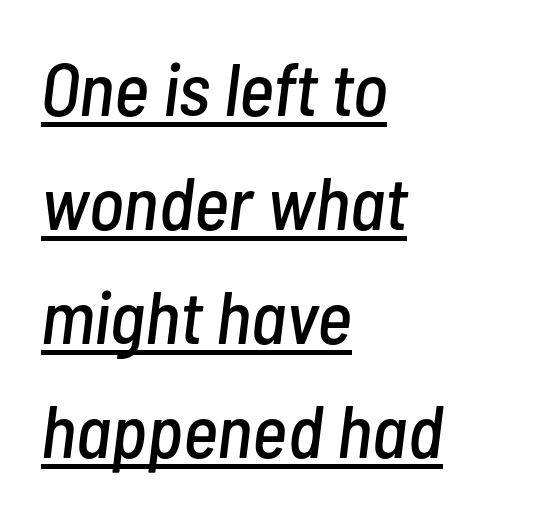
Q: Is the text italic (slanted)? A: Yes, it leans right by about 7 degrees.
Q: Is the text underlined? A: Yes.
Q: How is the paragraph aligned? A: Left-aligned.
Q: Is the spacing between letters normal or unusually wide? A: Normal.
Q: Is the spacing between lines tight, normal or loose? A: Normal.
Q: Width (condensed, normal, or wide)? A: Condensed.
Q: Stroke contrast? A: Low.
Q: x-height? A: Medium.
Q: Monospaced? A: No.
